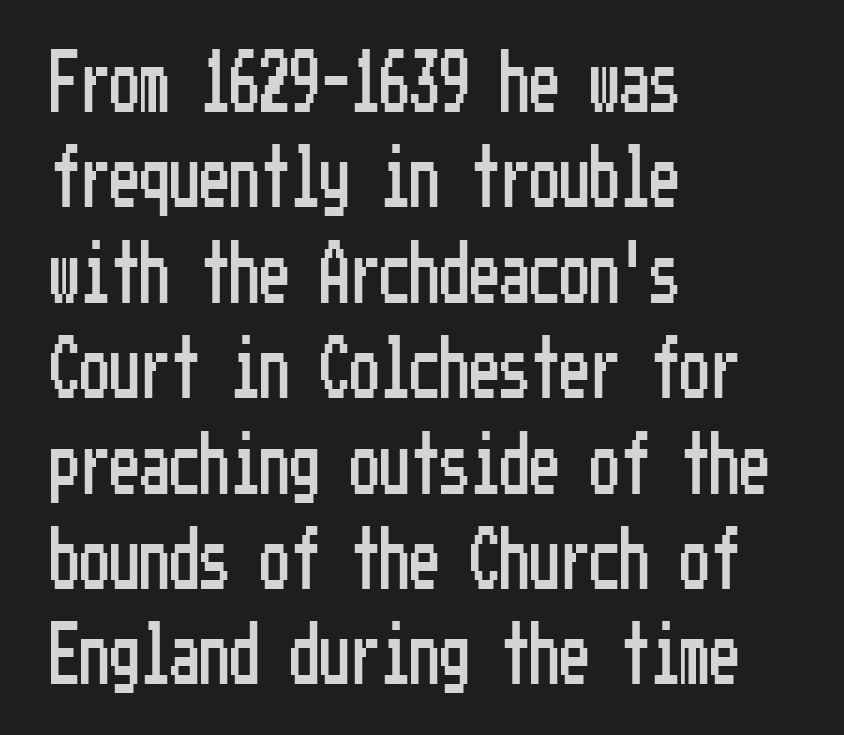
Q: Is the text italic (slanted)? A: No, it is upright.
Q: Is the typeface a serif or a sans-serif typeface? A: Sans-serif.
Q: Is the text underlined? A: No.
Q: How is the paragraph aligned? A: Left-aligned.
Q: Is the spacing between letters normal or unusually wide? A: Normal.
Q: Is the spacing between lines tight, normal or loose? A: Normal.
Q: Width (condensed, normal, or wide)? A: Condensed.
Q: Stroke contrast? A: Low.
Q: x-height? A: Medium.
